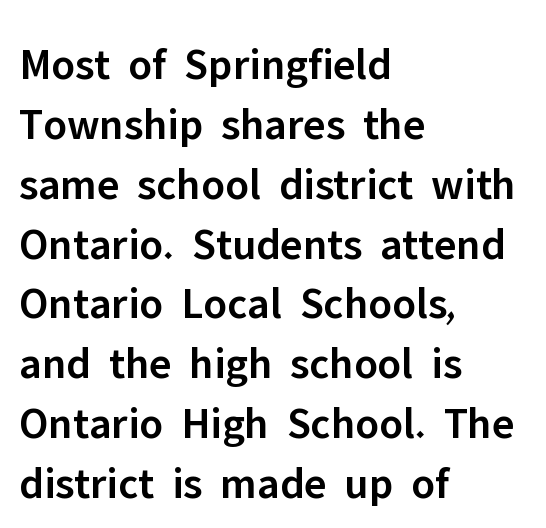
Firm but not heavy-handed strokes: this text is semibold. Left-aligned paragraph, ragged on the right. Rule under the text: the space is simply empty. Vertical spacing — default. What kind of face is this? One without serifs — a sans.
